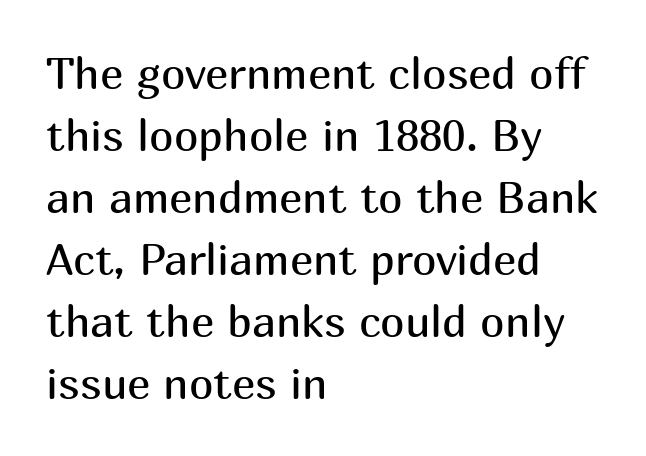
Q: Is the text bold? A: No.
Q: Is the text italic (slanted)? A: No, it is upright.
Q: Is the typeface a serif or a sans-serif typeface? A: Sans-serif.
Q: Is the text underlined? A: No.
Q: How is the paragraph aligned? A: Left-aligned.
Q: Is the spacing between letters normal or unusually wide? A: Normal.
Q: Is the spacing between lines tight, normal or loose? A: Normal.
Q: Width (condensed, normal, or wide)? A: Normal.
Q: Stroke contrast? A: Medium.
Q: x-height? A: Medium.
Q: Monospaced? A: No.
